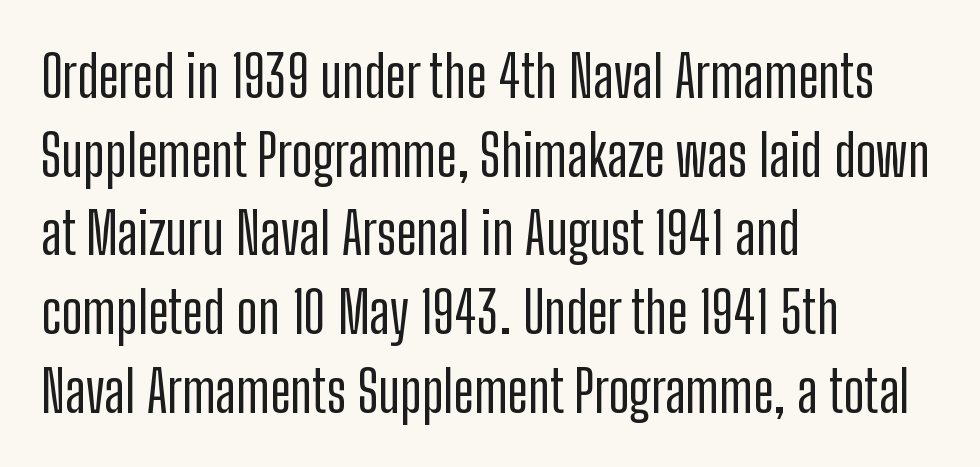
{"serif": "no", "italic": "no", "width": "condensed", "stroke_contrast": "low", "x_height": "medium", "monospaced": "no", "underline": "no", "align": "left", "line_spacing": "normal", "line_spacing_ratio": 1.38, "letter_spacing": "normal", "letter_spacing_em": 0.0, "glyph_px": 57}
